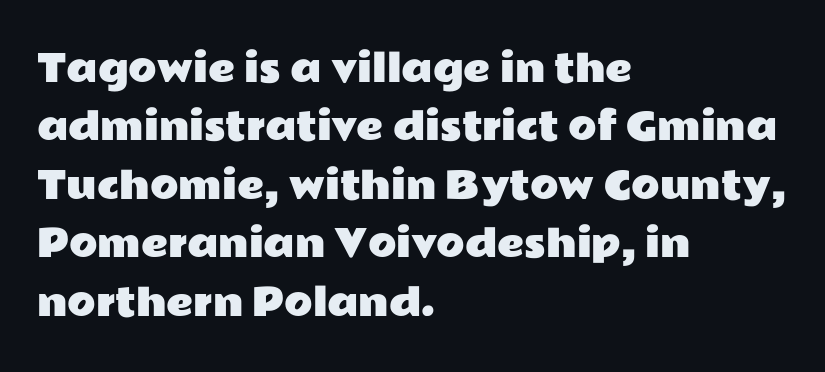
The image shows 37 px wide sans-serif type, upright; set left-aligned, normal line spacing (1.58x), normal letter spacing, not underlined; low stroke contrast and a medium x-height.
